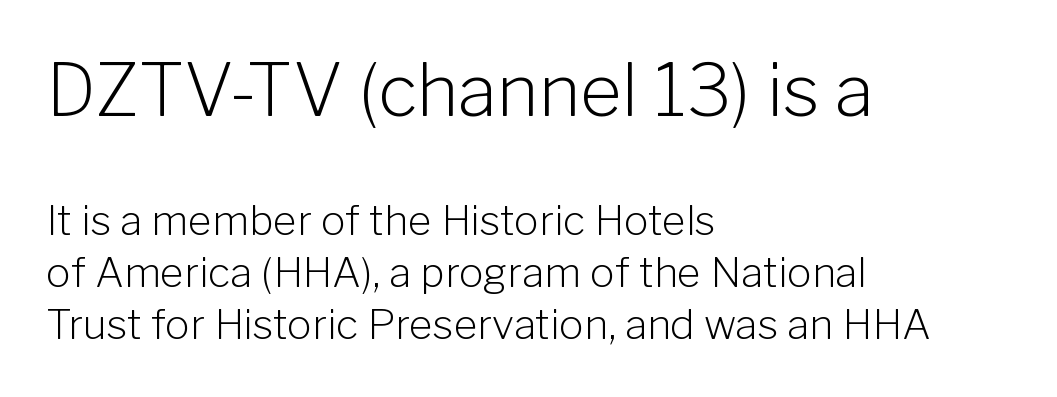
The face used here is a sans, in the tradition of grotesques and geometrics. Tracking value appears to be zero — textbook default spacing. What's the leading like? Ordinary, nothing unusual. The face looks like a standard text weight, possibly lighter. This layout puts the oversized block above and the modest block below. Typeset ragged right — the left edge is the straight one.
